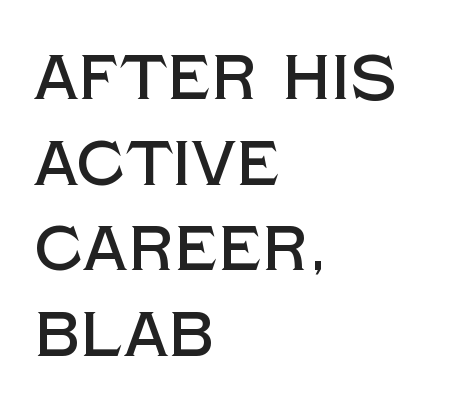
The image shows 63 px sans-serif type, upright; set left-aligned, normal line spacing (1.36x), normal letter spacing, not underlined; a large x-height.
